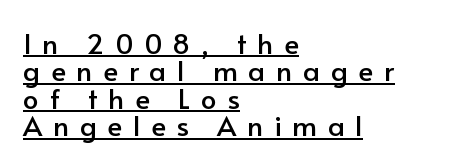
Q: Is the text italic (slanted)? A: No, it is upright.
Q: Is the typeface a serif or a sans-serif typeface? A: Sans-serif.
Q: Is the text underlined? A: Yes.
Q: How is the paragraph aligned? A: Left-aligned.
Q: Is the spacing between letters normal or unusually wide? A: Unusually wide.
Q: Is the spacing between lines tight, normal or loose? A: Tight.
Q: Width (condensed, normal, or wide)? A: Normal.
Q: Stroke contrast? A: Low.
Q: x-height? A: Small.
Q: Monospaced? A: No.
